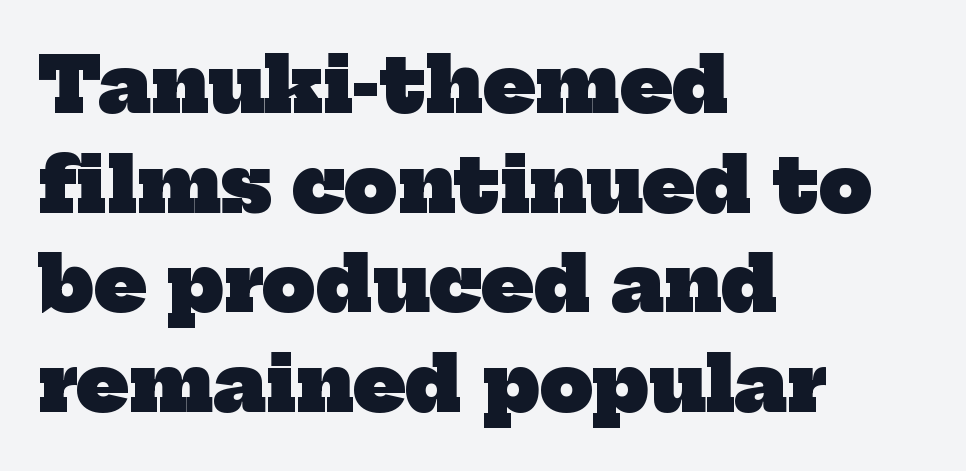
Q: Is the text bold? A: Yes.
Q: Is the typeface a serif or a sans-serif typeface? A: Serif.
Q: Is the text underlined? A: No.
Q: How is the paragraph aligned? A: Left-aligned.
Q: Is the spacing between letters normal or unusually wide? A: Normal.
Q: Is the spacing between lines tight, normal or loose? A: Normal.
Q: Width (condensed, normal, or wide)? A: Normal.
Q: Stroke contrast? A: Low.
Q: x-height? A: Medium.
Q: Monospaced? A: No.
